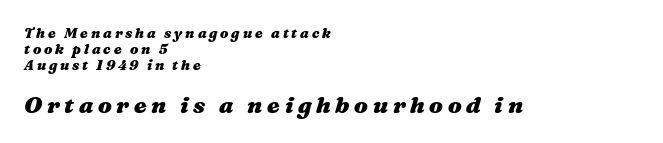
Stroke thickness is high; the sample reads as a true bold. This sample uses expanded letter spacing, leaving extra air between glyphs. Reading down the block, your eye returns to a fixed left position each line. Does the leading feel generous? Not at all — it's pinched. The specimen reads as italic at a glance. Top chunk: small. Bottom chunk: large.
